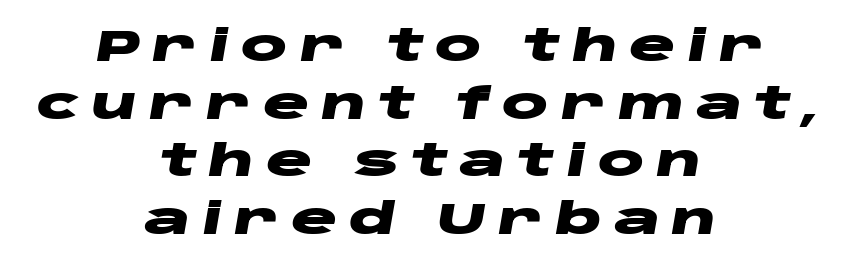
The typography opts for an oblique posture over an upright one. The face used here has the dense, thick strokes of a bold. The face used here is proportionally spaced, like ordinary book or web type. Display-style spreading of the glyphs; the letterfit is very open.
